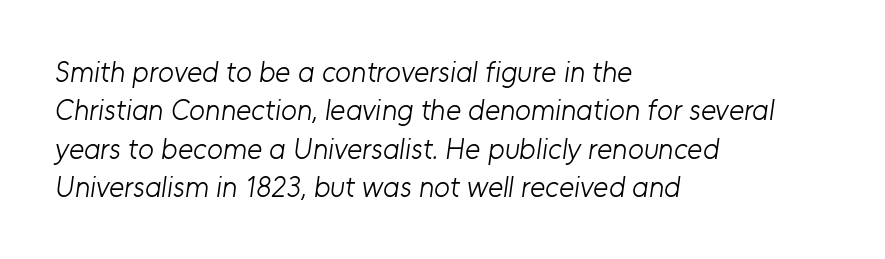
A classic flush-left, rag-right setting is used for this passage. Heaviness? Minimal to ordinary, like unemphasized prose. The tracking reads as untouched default to a designer's eye. The rendering uses natural spacing where letterforms have individual widths. The type family on display is of the sans-serif kind.
